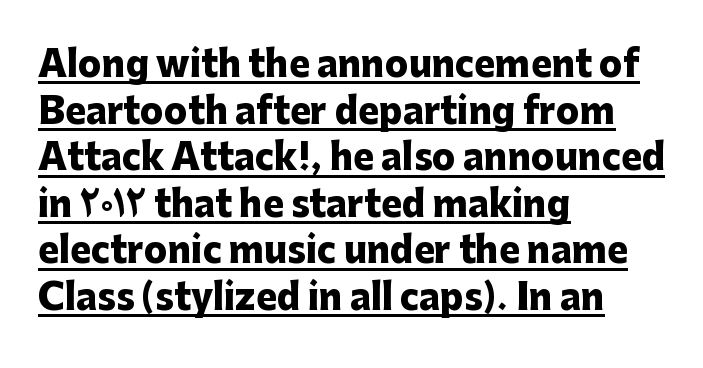
Q: Is the text bold? A: Yes.
Q: Is the text italic (slanted)? A: No, it is upright.
Q: Is the typeface a serif or a sans-serif typeface? A: Sans-serif.
Q: Is the text underlined? A: Yes.
Q: How is the paragraph aligned? A: Left-aligned.
Q: Is the spacing between letters normal or unusually wide? A: Normal.
Q: Is the spacing between lines tight, normal or loose? A: Normal.
Q: Width (condensed, normal, or wide)? A: Normal.
Q: Stroke contrast? A: Low.
Q: x-height? A: Medium.
Q: Monospaced? A: No.
